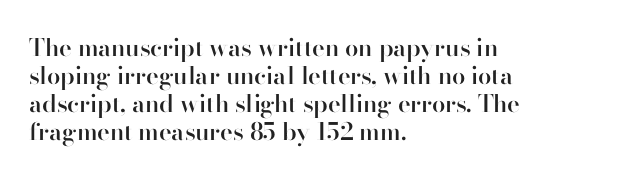
Quick note: underline off. The text block is weighted toward the left margin, trailing off unevenly rightward. Default kerning and tracking; the words read as compact shapes. The axis of the letterforms is exactly vertical. Is the type bold? Partly — it's a semibold, heavier than regular but not fully bold.
